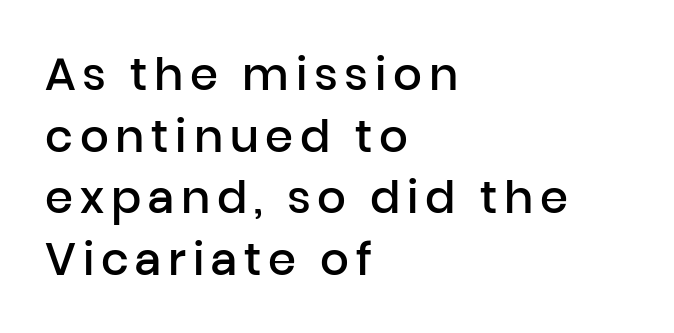
Horizontally, the lines are justified to the leading edge only. Varying glyph widths throughout — classic text-font behaviour. The glyphs have the mass of a demibold cut, below bold. The passage shown stacks its lines at a standard gap. These lines are composed in type without serifs.
